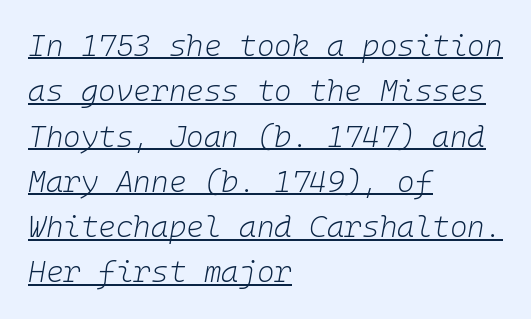
{"italic": "yes", "lean": "right", "slant_degrees": 10, "bold": "no", "weight": "light", "width": "normal", "stroke_contrast": "low", "x_height": "medium", "monospaced": "yes", "underline": "yes", "align": "left", "line_spacing": "normal", "line_spacing_ratio": 1.51, "letter_spacing": "normal", "letter_spacing_em": 0.0, "glyph_px": 30}
